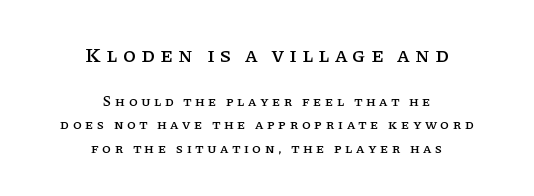
Visually, the top section dominates because its glyphs are scaled up. Ascenders rise straight up at ninety degrees. Any mark beneath the type? The region is blank. Reading down the block, each line starts at a different indent, mirrored at its end. Tracking here is generous; glyphs stand well apart from one another.
